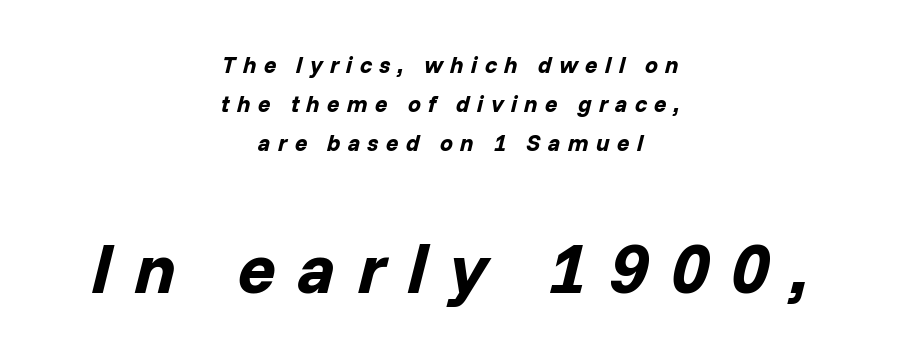
Q: Is the text bold? A: Yes.
Q: Is the text italic (slanted)? A: Yes, it leans right by about 14 degrees.
Q: Is the text underlined? A: No.
Q: How is the paragraph aligned? A: Centered.
Q: Is the spacing between letters normal or unusually wide? A: Unusually wide.
Q: Is the spacing between lines tight, normal or loose? A: Normal.
Q: Which block of text is set in a larger size, the first (top) or the second (bottom)? A: The second (bottom) one.
Q: Width (condensed, normal, or wide)? A: Normal.
Q: Stroke contrast? A: Low.
Q: x-height? A: Medium.
Q: Monospaced? A: No.
